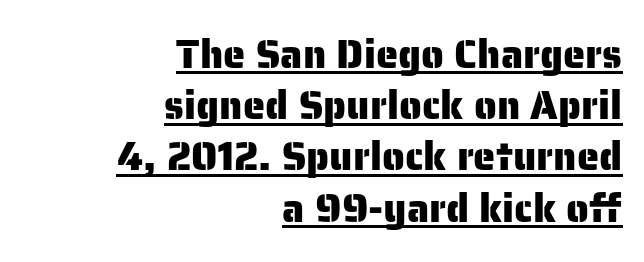
{"serif": "no", "italic": "no", "width": "normal", "stroke_contrast": "low", "x_height": "medium", "monospaced": "no", "underline": "yes", "align": "right", "line_spacing": "normal", "line_spacing_ratio": 1.28, "letter_spacing": "normal", "letter_spacing_em": 0.0, "glyph_px": 40}
